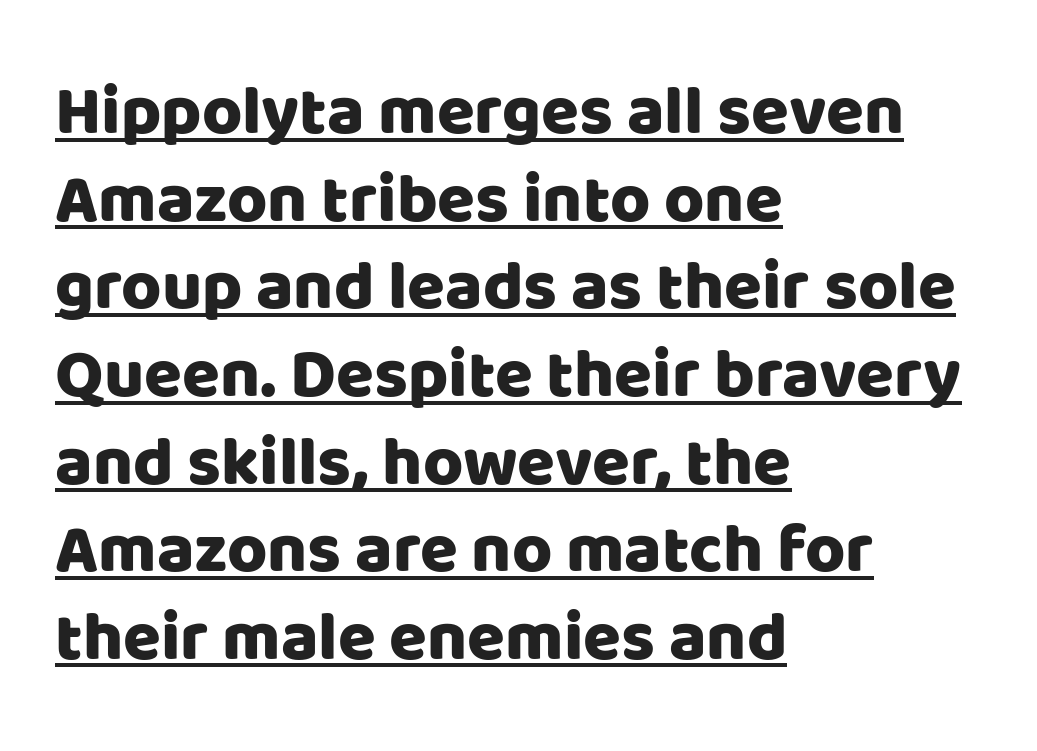
The image shows 69 px sans-serif type, upright; set left-aligned, normal line spacing (1.27x), normal letter spacing, underlined; low stroke contrast and a large x-height.
